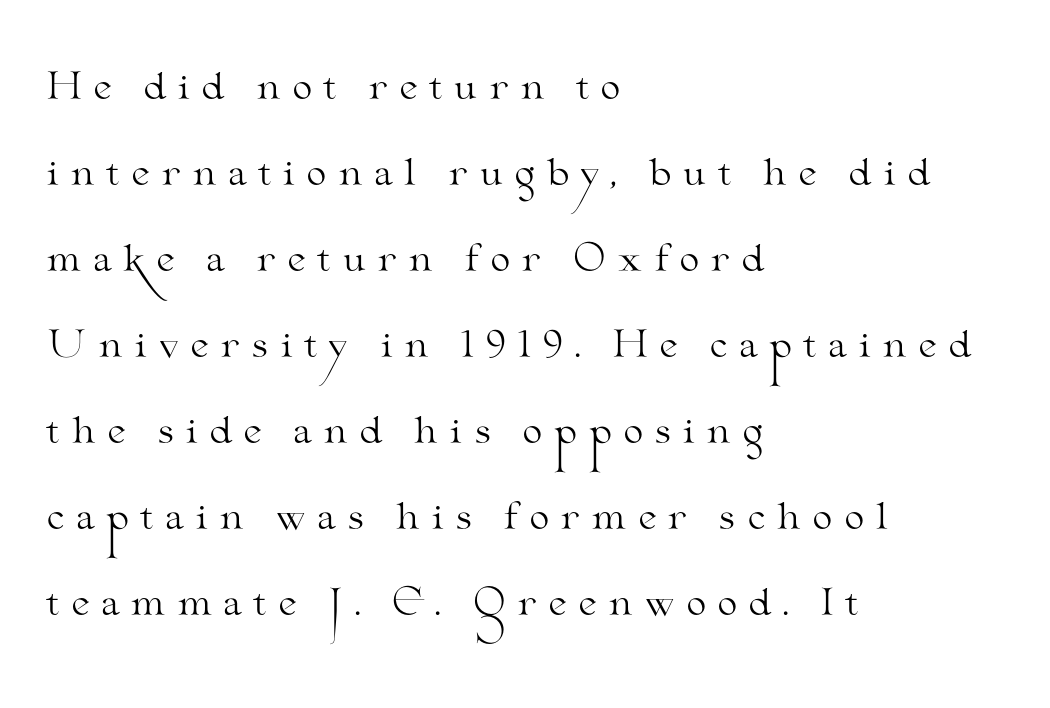
{"serif": "yes", "italic": "no", "bold": "no", "weight": "light", "width": "wide", "stroke_contrast": "medium", "x_height": "small", "monospaced": "no", "underline": "no", "align": "left", "line_spacing": "loose", "line_spacing_ratio": 2.39, "letter_spacing": "wide", "letter_spacing_em": 0.29, "glyph_px": 36}
